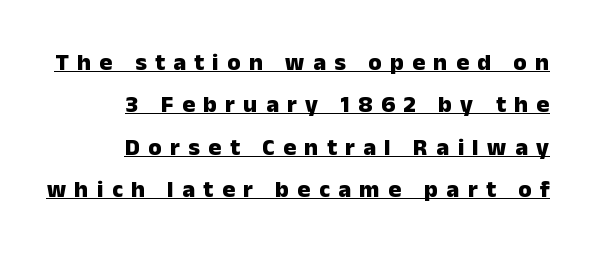
Q: Is the text bold? A: Yes.
Q: Is the text italic (slanted)? A: No, it is upright.
Q: Is the text underlined? A: Yes.
Q: How is the paragraph aligned? A: Right-aligned.
Q: Is the spacing between letters normal or unusually wide? A: Unusually wide.
